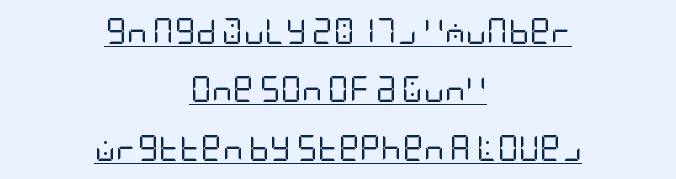
Students, observe the line beneath the letters — that is underlining. The space between consecutive lines is lavish. These lines stack symmetrically, like a column narrowing and widening about its center. Students, note that the glyphs here touch the page at normal intervals. This reads as an unemphasized weight, regular at the heaviest. Nope, not italic — everything's standing straight.
